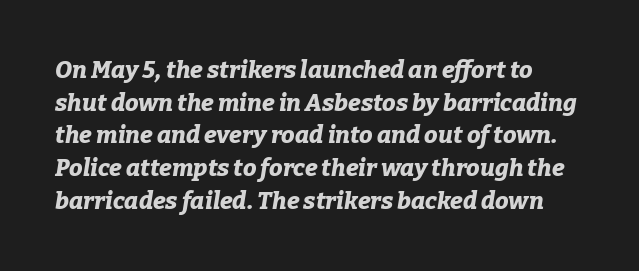
Q: Is the text bold? A: Yes.
Q: Is the text italic (slanted)? A: Yes, it leans right by about 9 degrees.
Q: Is the text underlined? A: No.
Q: Is the spacing between letters normal or unusually wide? A: Normal.
Q: Is the spacing between lines tight, normal or loose? A: Normal.
